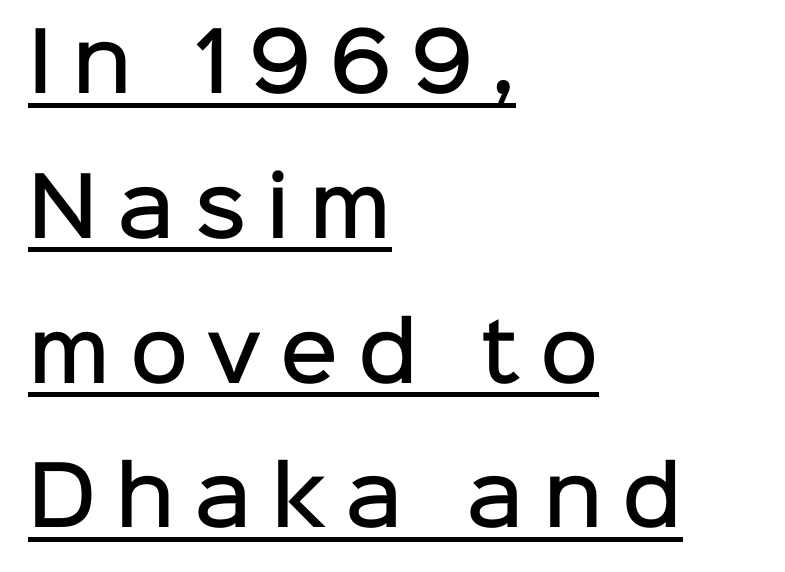
The image shows 80 px semibold sans-serif type, upright; set left-aligned, line spacing 1.81x, unusually wide letter spacing (+0.24 em), underlined; low stroke contrast and a medium x-height.
